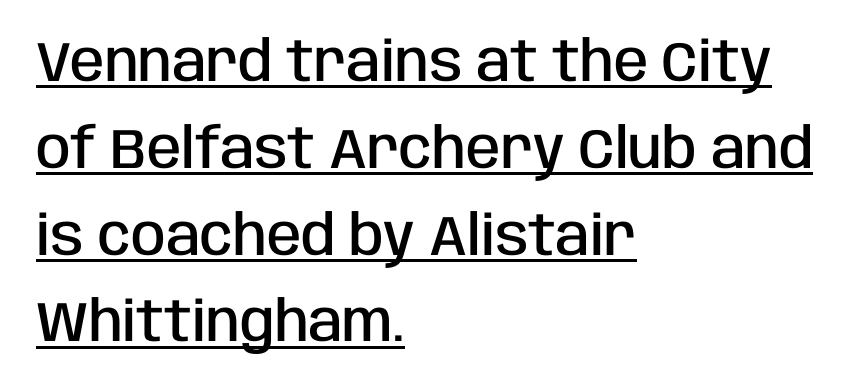
{"serif": "no", "italic": "no", "bold": "semi", "weight": "semibold", "width": "condensed", "stroke_contrast": "low", "x_height": "large", "monospaced": "no", "underline": "yes", "align": "left", "line_spacing": "normal", "line_spacing_ratio": 1.55, "letter_spacing": "normal", "letter_spacing_em": 0.0, "glyph_px": 56}
